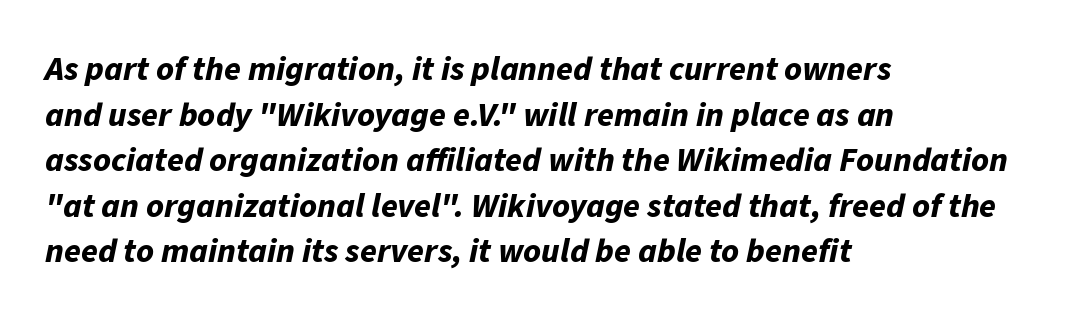
{"italic": "yes", "lean": "right", "slant_degrees": 11, "bold": "yes", "weight": "bold", "width": "normal", "stroke_contrast": "low", "x_height": "medium", "monospaced": "no", "underline": "no", "align": "left", "line_spacing": "normal", "line_spacing_ratio": 1.34, "letter_spacing": "normal", "letter_spacing_em": 0.0, "glyph_px": 34}
